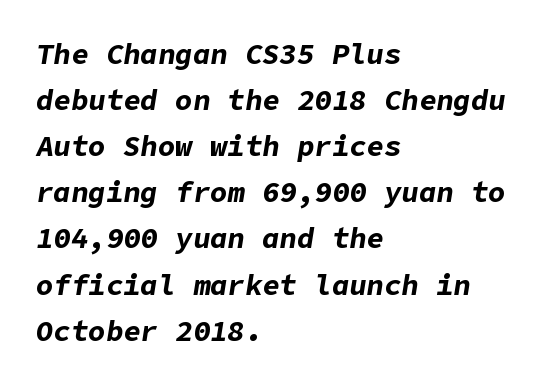
Q: Is the text bold? A: Yes.
Q: Is the text italic (slanted)? A: Yes, it leans right by about 9 degrees.
Q: Is the text underlined? A: No.
Q: How is the paragraph aligned? A: Left-aligned.
Q: Is the spacing between letters normal or unusually wide? A: Normal.
Q: Is the spacing between lines tight, normal or loose? A: Normal.
Q: Width (condensed, normal, or wide)? A: Normal.
Q: Stroke contrast? A: Low.
Q: x-height? A: Medium.
